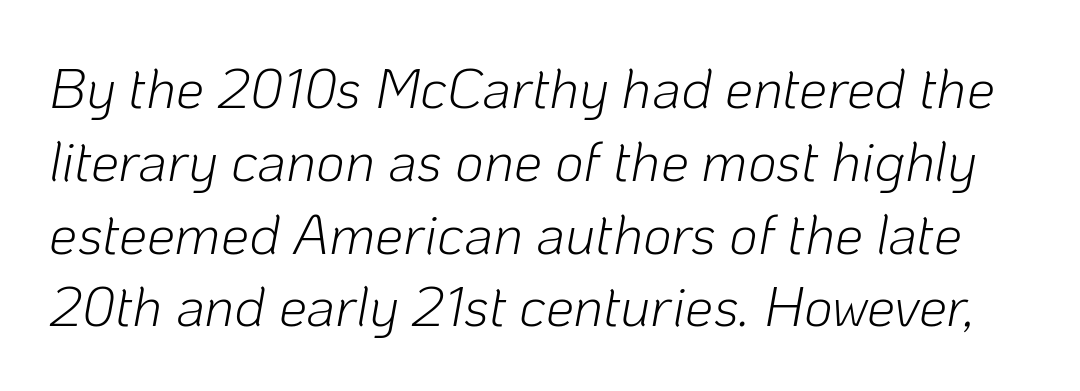
Vertically, the passage feels balanced, rows spaced as you'd expect. Summary of weight: not heavy and not bold. The horizontal fit of the characters is conventional and even. Underline: absent.
